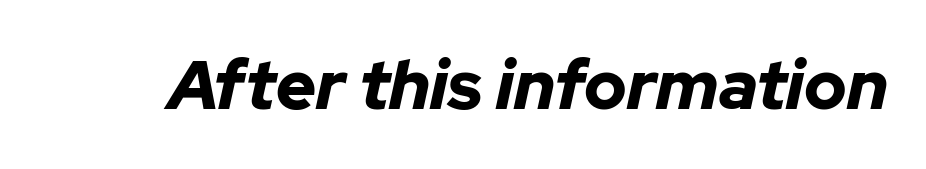
The image shows 69 px bold type, italic (leaning right); set normal letter spacing, not underlined; low stroke contrast and a medium x-height.
